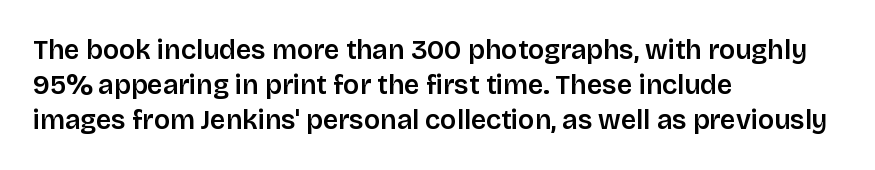
{"italic": "no", "underline": "no", "align": "left", "line_spacing": "normal", "line_spacing_ratio": 1.29, "letter_spacing": "normal", "letter_spacing_em": 0.0, "glyph_px": 27}
